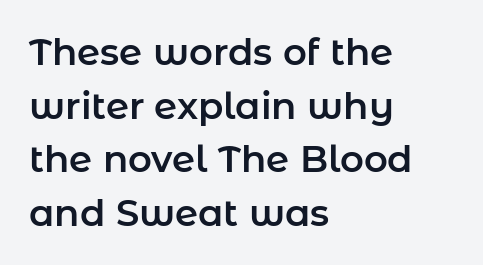
{"serif": "no", "italic": "no", "width": "normal", "stroke_contrast": "low", "x_height": "medium", "monospaced": "no", "underline": "no", "align": "left", "line_spacing": "normal", "line_spacing_ratio": 1.45, "letter_spacing": "normal", "letter_spacing_em": 0.0, "glyph_px": 37}
